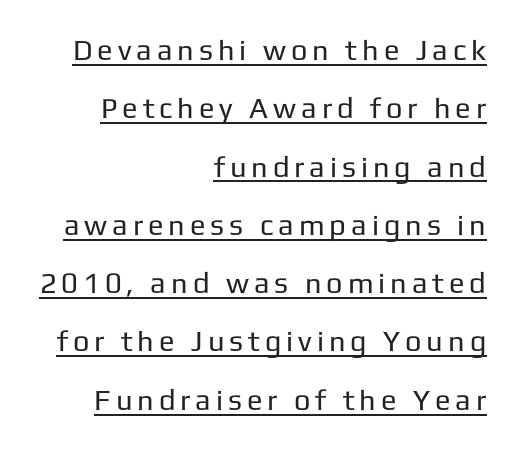
Students, observe: this is what heavily led, spacious text looks like. A rule runs beneath these lines of type. Does the type have serifs? No, each stem ends abruptly. The paragraph shown leans on its right margin. A quiet, ordinary-to-light weight characterises the typeface. Italic? Not at all — the glyphs are vertical.
